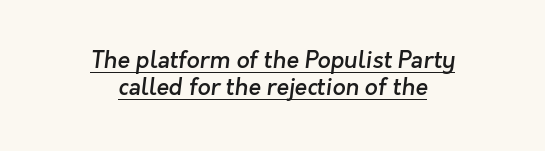
This sample is center-justified, so both line endings float freely. Spacing between characters is what you'd get straight out of the box. The letters are semibold — heavier than regular but short of a full bold. Underlined type.
